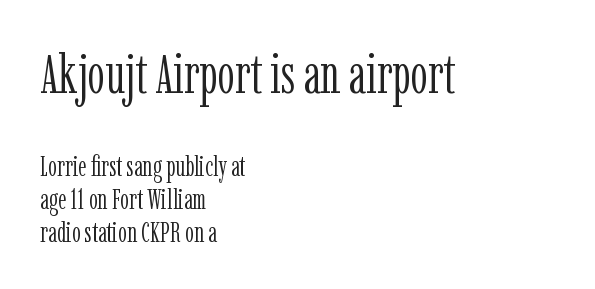
The image shows 55 px light, condensed serif type, upright; set left-aligned, line spacing 1.18x, normal letter spacing, not underlined; the first (top) block is 1.96x larger; low stroke contrast and a medium x-height.
